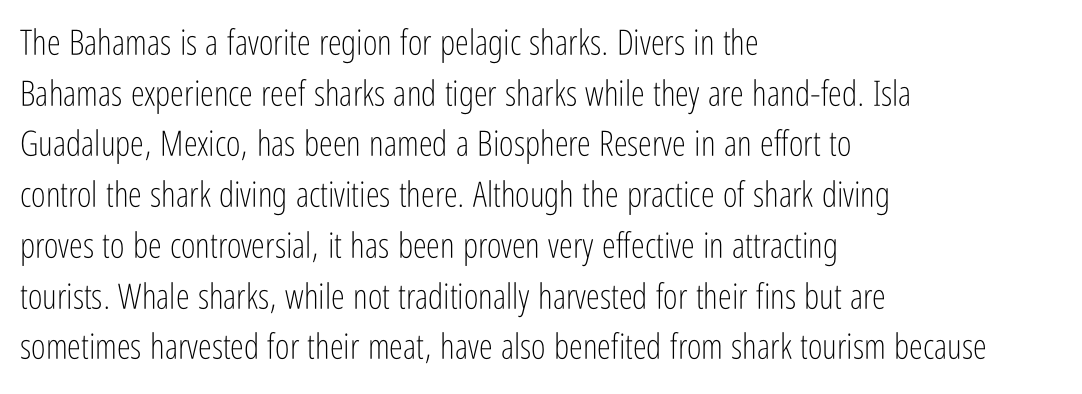
The image shows 35 px light, condensed sans-serif type, upright; set left-aligned, normal line spacing (1.45x), normal letter spacing, not underlined; low stroke contrast and a medium x-height.
